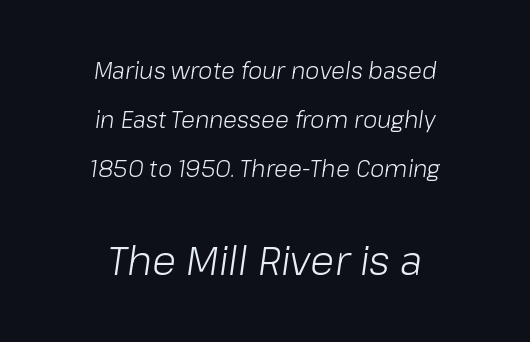
{"italic": "yes", "lean": "right", "slant_degrees": 8, "bold": "no", "weight": "light", "width": "normal", "stroke_contrast": "low", "x_height": "medium", "monospaced": "no", "underline": "no", "align": "center", "line_spacing": "loose", "line_spacing_ratio": 2.12, "letter_spacing": "normal", "letter_spacing_em": 0.0, "larger_block": "second", "size_ratio": 1.74, "glyph_px": 40}
